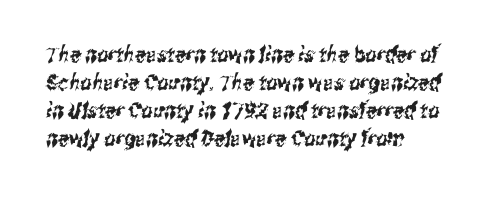
{"underline": "no", "align": "left", "line_spacing": "normal", "line_spacing_ratio": 1.28, "letter_spacing": "normal", "letter_spacing_em": 0.0, "glyph_px": 22}
